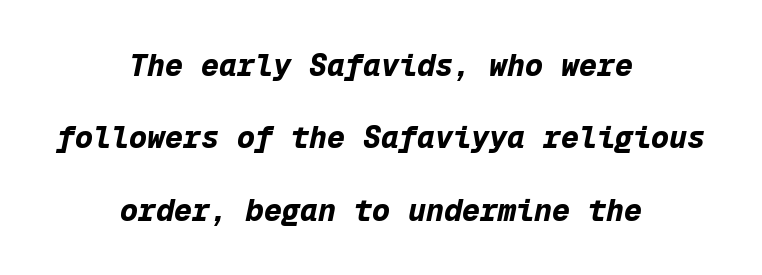
The image shows 30 px bold type, italic (leaning right), monospaced; set centered, loose line spacing (2.41x), normal letter spacing, not underlined; low stroke contrast and a medium x-height.
